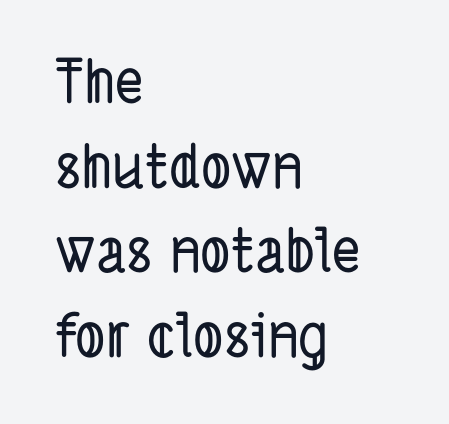
Q: Is the typeface a serif or a sans-serif typeface? A: Sans-serif.
Q: Is the text underlined? A: No.
Q: How is the paragraph aligned? A: Left-aligned.
Q: Is the spacing between letters normal or unusually wide? A: Normal.
Q: Is the spacing between lines tight, normal or loose? A: Normal.
Q: Width (condensed, normal, or wide)? A: Condensed.
Q: Stroke contrast? A: Low.
Q: x-height? A: Medium.
Q: Monospaced? A: No.
